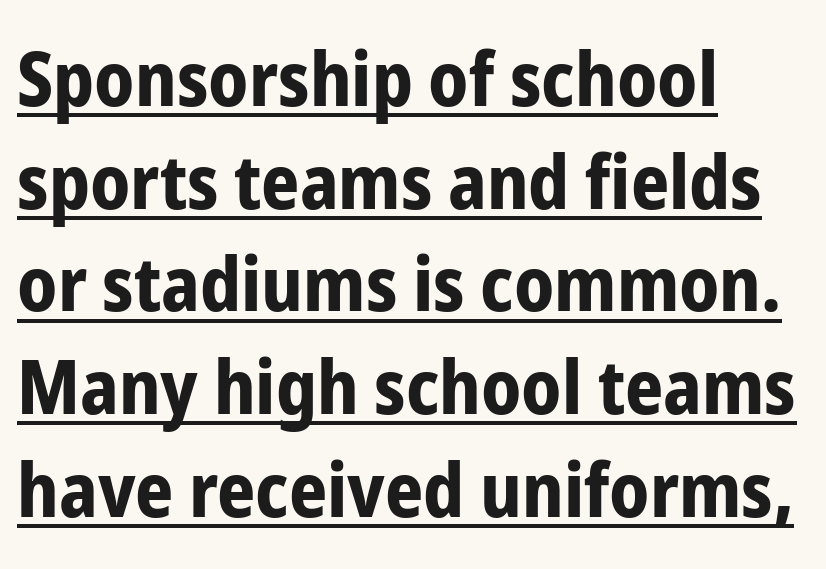
Q: Is the text bold? A: Yes.
Q: Is the text italic (slanted)? A: No, it is upright.
Q: Is the typeface a serif or a sans-serif typeface? A: Sans-serif.
Q: Is the text underlined? A: Yes.
Q: How is the paragraph aligned? A: Left-aligned.
Q: Is the spacing between letters normal or unusually wide? A: Normal.
Q: Is the spacing between lines tight, normal or loose? A: Normal.
Q: Width (condensed, normal, or wide)? A: Condensed.
Q: Stroke contrast? A: Low.
Q: x-height? A: Medium.
Q: Monospaced? A: No.
